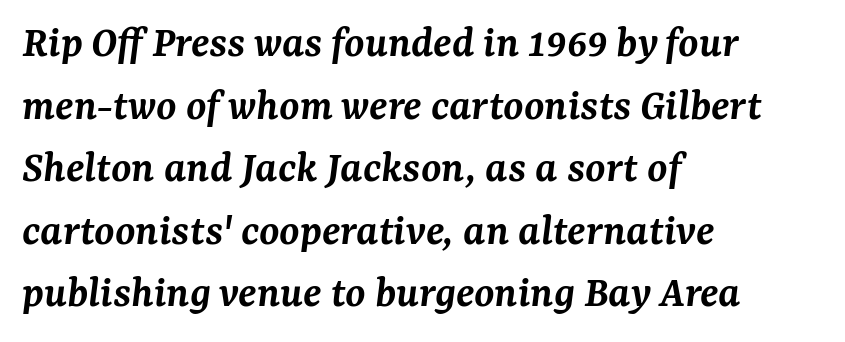
The letters advance in unequal steps, a hallmark of proportional type. Interline gaps are of average width in this sample. Quick note: italic. Standard letterfit; no display-style spreading of the glyphs.
